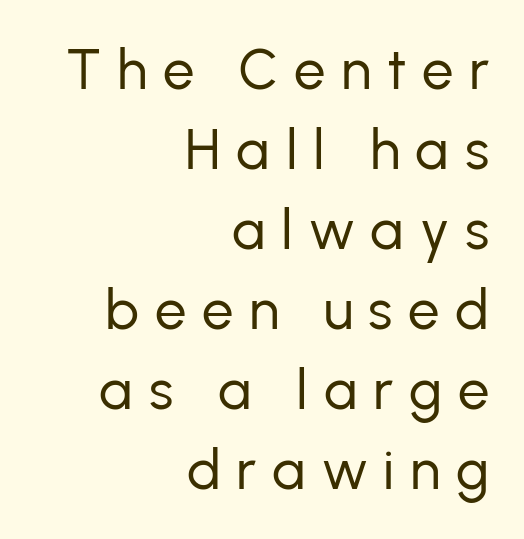
The rows are spaced the way most documents space them. Stroke mass is kept to a normal reading level or below. Type without underlining. In terms of letterform style, serifs are entirely absent.
